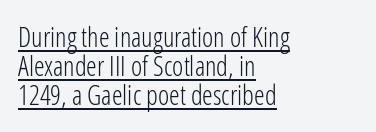
{"italic": "no", "bold": "no", "underline": "yes", "align": "left", "line_spacing": "tight", "line_spacing_ratio": 1.08, "letter_spacing": "normal", "letter_spacing_em": 0.0, "glyph_px": 27}
